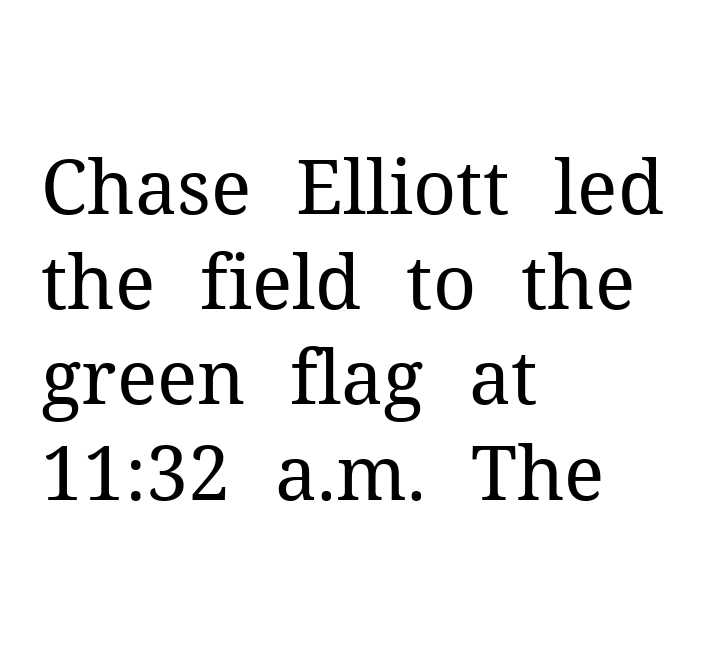
The image shows 75 px regular-weight serif type, upright; set left-aligned, normal line spacing (1.27x), normal letter spacing, not underlined; medium stroke contrast and a medium x-height.
